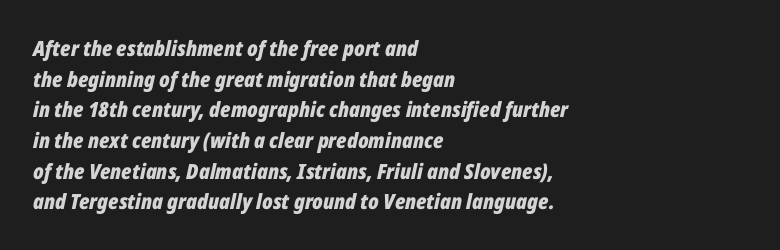
The image shows 21 px bold type, italic (leaning right); set left-aligned, normal line spacing (1.46x), normal letter spacing, not underlined.
